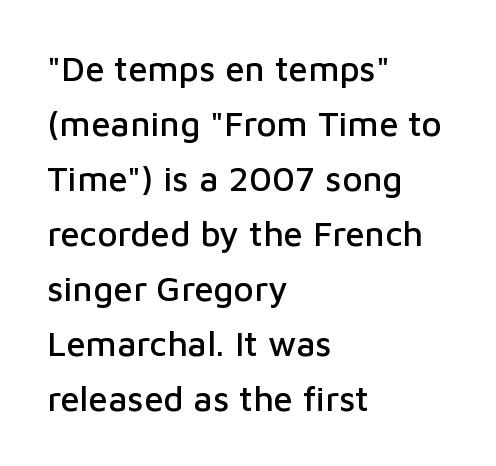
{"serif": "no", "italic": "no", "width": "normal", "stroke_contrast": "low", "x_height": "medium", "monospaced": "no", "underline": "no", "align": "left", "line_spacing": "normal", "line_spacing_ratio": 1.57, "letter_spacing": "normal", "letter_spacing_em": 0.0, "glyph_px": 35}
